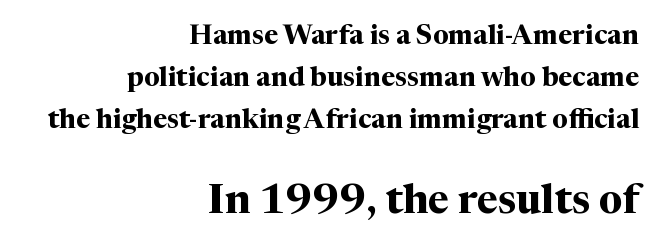
The image shows 41 px bold serif type, upright; set right-aligned, normal line spacing (1.55x), normal letter spacing, not underlined; the second (bottom) block is 1.52x larger; medium stroke contrast and a medium x-height.
